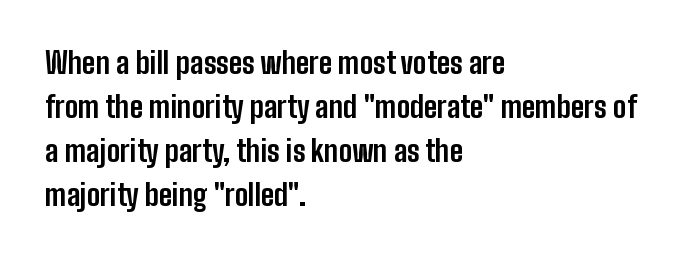
Q: Is the text bold? A: Yes.
Q: Is the text italic (slanted)? A: No, it is upright.
Q: Is the typeface a serif or a sans-serif typeface? A: Sans-serif.
Q: Is the text underlined? A: No.
Q: How is the paragraph aligned? A: Left-aligned.
Q: Is the spacing between letters normal or unusually wide? A: Normal.
Q: Is the spacing between lines tight, normal or loose? A: Normal.
Q: Width (condensed, normal, or wide)? A: Condensed.
Q: Stroke contrast? A: Low.
Q: x-height? A: Medium.
Q: Monospaced? A: No.
